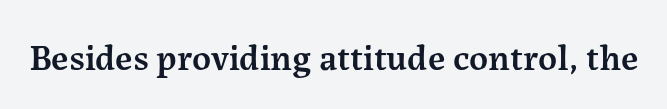
{"serif": "yes", "italic": "no", "bold": "semi", "weight": "semibold", "width": "normal", "stroke_contrast": "medium", "x_height": "medium", "monospaced": "no", "underline": "no", "letter_spacing": "normal", "letter_spacing_em": 0.0, "glyph_px": 37}
